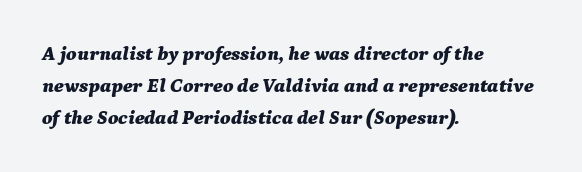
Q: Is the text bold? A: Yes.
Q: Is the text italic (slanted)? A: Yes, it leans right by about 9 degrees.
Q: Is the text underlined? A: No.
Q: How is the paragraph aligned? A: Left-aligned.
Q: Is the spacing between letters normal or unusually wide? A: Normal.
Q: Is the spacing between lines tight, normal or loose? A: Normal.
